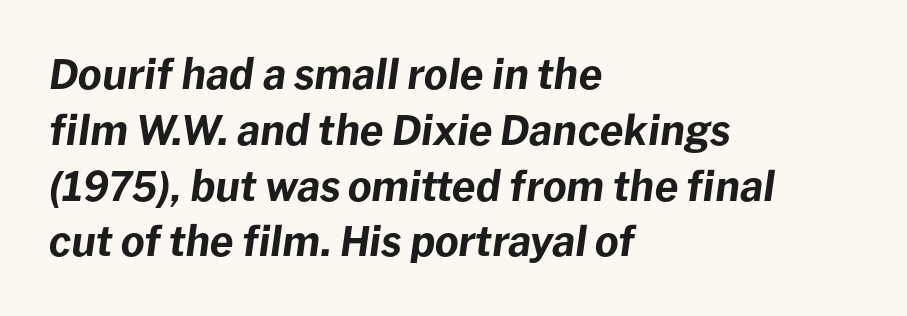
{"italic": "yes", "lean": "right", "slant_degrees": 8, "bold": "yes", "weight": "bold", "width": "normal", "stroke_contrast": "low", "x_height": "medium", "monospaced": "no", "underline": "no", "align": "left", "line_spacing": "normal", "line_spacing_ratio": 1.36, "letter_spacing": "normal", "letter_spacing_em": 0.0, "glyph_px": 41}
